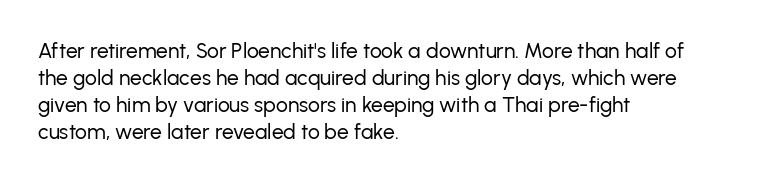
Q: Is the text bold? A: No.
Q: Is the text italic (slanted)? A: No, it is upright.
Q: Is the text underlined? A: No.
Q: How is the paragraph aligned? A: Left-aligned.
Q: Is the spacing between letters normal or unusually wide? A: Normal.
Q: Is the spacing between lines tight, normal or loose? A: Normal.
